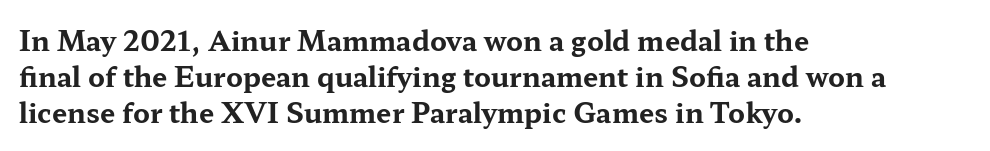
The image shows 27 px bold type, upright; set left-aligned, normal line spacing (1.34x), normal letter spacing, not underlined.
